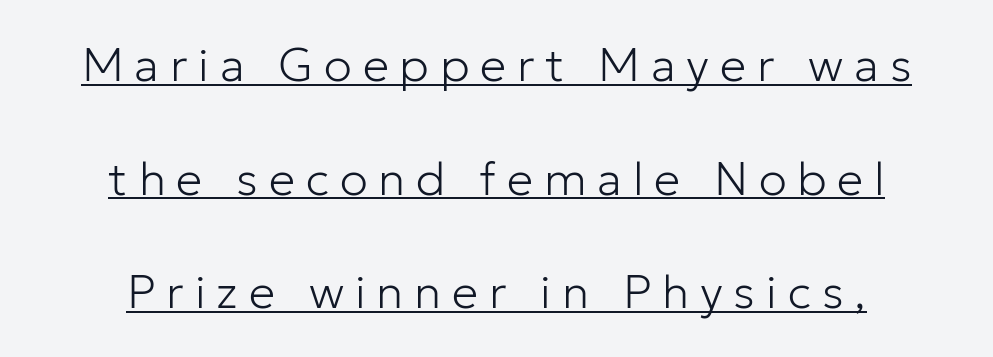
The typography opts for an upright posture over an oblique one. The typesetter has applied underlining to the passage shown. The compositor balanced each line on the midline. Looks like regular typesetting: each glyph gets only the width it needs. A light-to-regular cut is what we see here.
